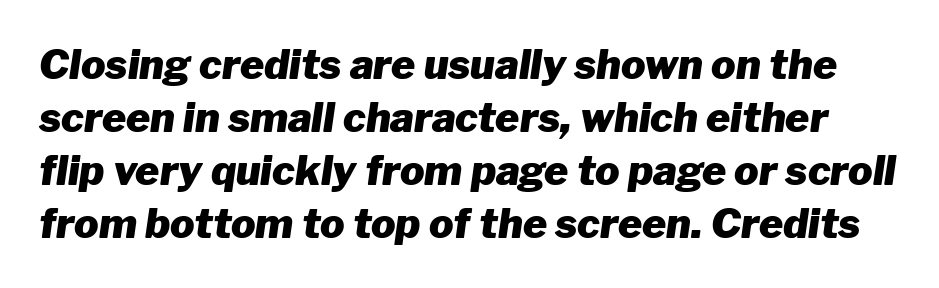
Unmarked baselines from the first word to the last. Reading down the column, the eye jumps a familiar distance to each next line. Each letter keeps its own natural width here, so spacing adapts to shape. Does the lettering tilt? It does — this is italic. Observe the ordinary spacing: letters are neighbours, not strangers.
